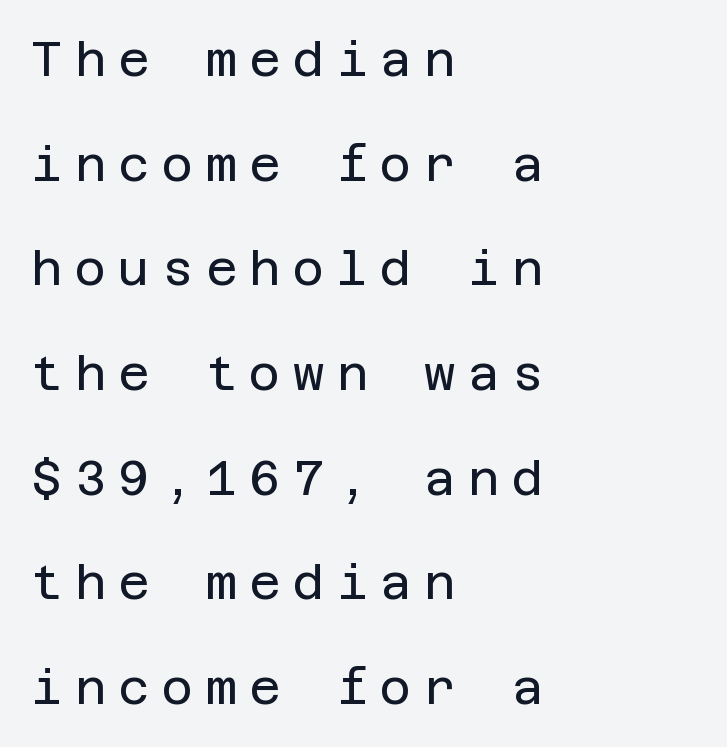
{"serif": "no", "italic": "no", "bold": "no", "weight": "regular", "width": "normal", "stroke_contrast": "low", "x_height": "large", "underline": "no", "align": "left", "line_spacing": "loose", "line_spacing_ratio": 2.18, "letter_spacing": "wide", "letter_spacing_em": 0.26, "glyph_px": 48}
